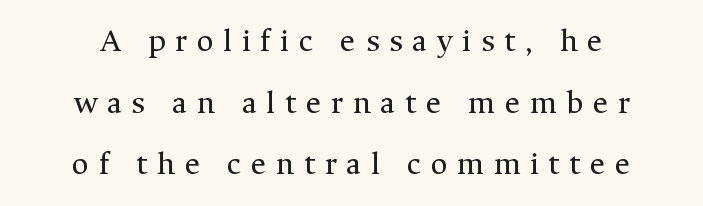
Q: Is the text bold? A: No.
Q: Is the text italic (slanted)? A: No, it is upright.
Q: Is the typeface a serif or a sans-serif typeface? A: Serif.
Q: Is the text underlined? A: No.
Q: How is the paragraph aligned? A: Centered.
Q: Is the spacing between letters normal or unusually wide? A: Unusually wide.
Q: Width (condensed, normal, or wide)? A: Normal.
Q: Stroke contrast? A: Medium.
Q: x-height? A: Medium.
Q: Monospaced? A: No.
